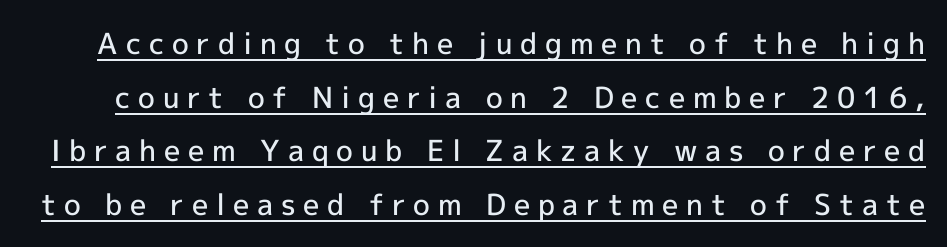
Is this a fixed-width face? No — the glyphs have proportional, varying widths. Check where the strokes stop: nothing finishes them off — pure sans. In designer terms, the underline attribute is active on this setting. Tall strokes in this sample are plumb rather than angled.
